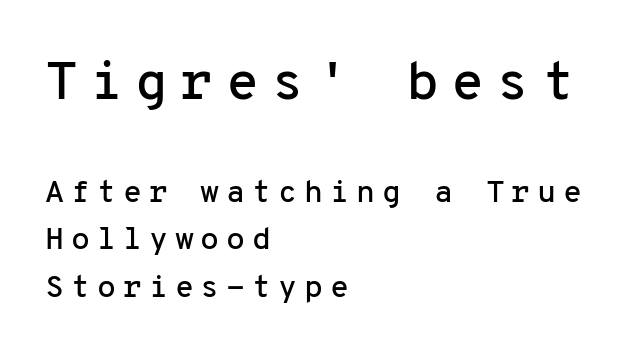
The image shows 54 px sans-serif type, upright, monospaced; set left-aligned, normal line spacing (1.53x), unusually wide letter spacing (+0.22 em), not underlined; the first (top) block is 1.74x larger; low stroke contrast and a medium x-height.
